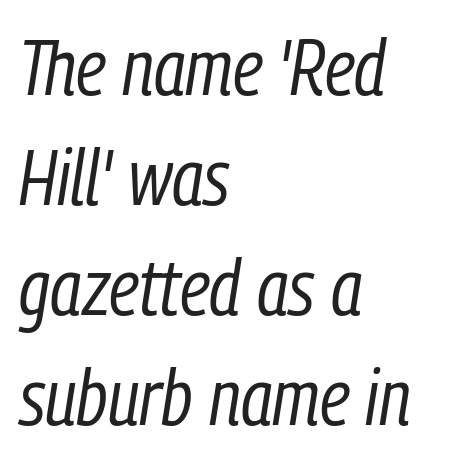
The image shows 78 px regular-weight, condensed type, italic (leaning right); set left-aligned, normal line spacing (1.41x), normal letter spacing, not underlined; low stroke contrast and a medium x-height.
